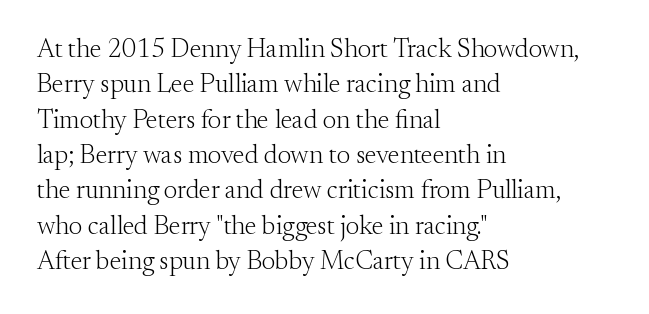
Q: Is the text bold? A: No.
Q: Is the text italic (slanted)? A: No, it is upright.
Q: Is the text underlined? A: No.
Q: How is the paragraph aligned? A: Left-aligned.
Q: Is the spacing between letters normal or unusually wide? A: Normal.
Q: Is the spacing between lines tight, normal or loose? A: Normal.
